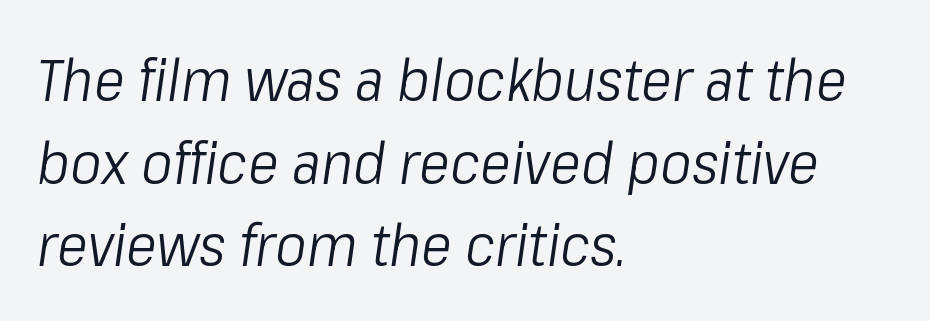
Q: Is the text bold? A: No.
Q: Is the text italic (slanted)? A: Yes, it leans right by about 8 degrees.
Q: Is the text underlined? A: No.
Q: How is the paragraph aligned? A: Left-aligned.
Q: Is the spacing between letters normal or unusually wide? A: Normal.
Q: Is the spacing between lines tight, normal or loose? A: Normal.
Q: Width (condensed, normal, or wide)? A: Condensed.
Q: Stroke contrast? A: Low.
Q: x-height? A: Medium.
Q: Monospaced? A: No.
